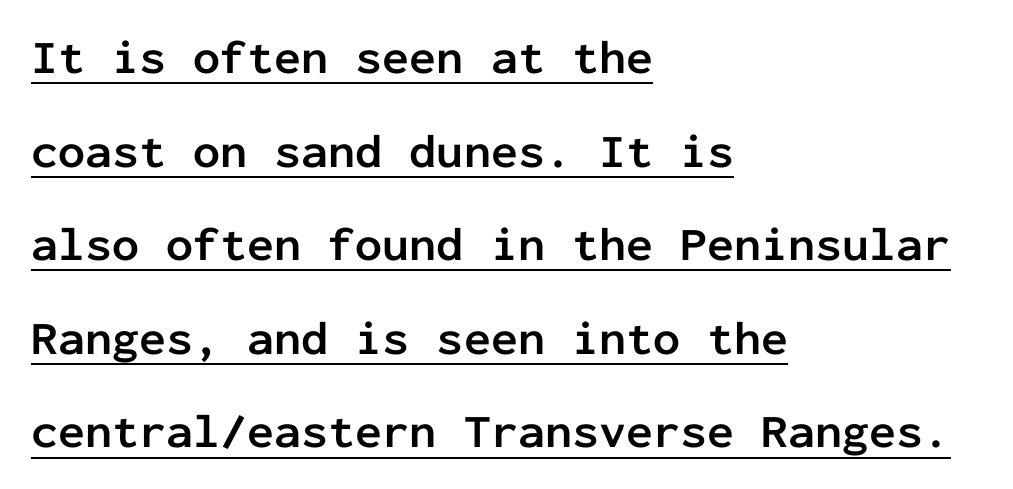
Q: Is the text bold? A: Yes.
Q: Is the text italic (slanted)? A: No, it is upright.
Q: Is the typeface a serif or a sans-serif typeface? A: Sans-serif.
Q: Is the text underlined? A: Yes.
Q: How is the paragraph aligned? A: Left-aligned.
Q: Is the spacing between letters normal or unusually wide? A: Normal.
Q: Is the spacing between lines tight, normal or loose? A: Loose.
Q: Width (condensed, normal, or wide)? A: Normal.
Q: Stroke contrast? A: Low.
Q: x-height? A: Medium.
Q: Monospaced? A: Yes.
